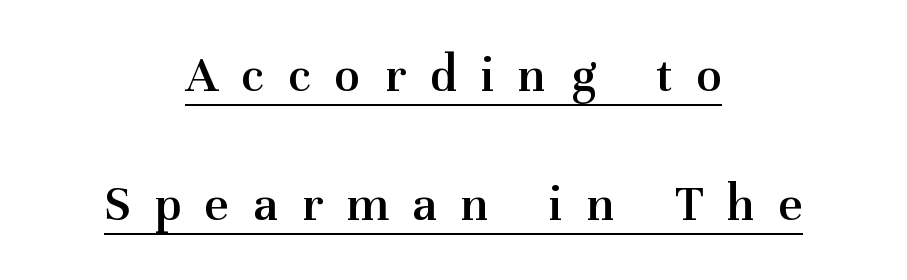
The image shows 52 px semibold serif type, upright; set centered, loose line spacing (2.49x), unusually wide letter spacing (+0.47 em), underlined; medium stroke contrast and a medium x-height.
